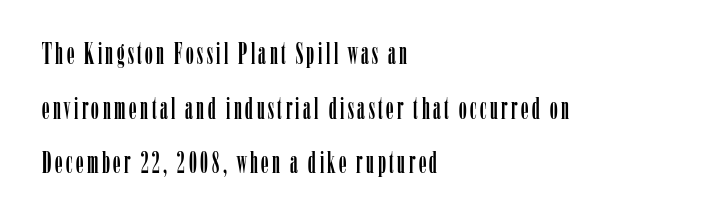
{"serif": "yes", "italic": "no", "width": "condensed", "stroke_contrast": "low", "x_height": "medium", "monospaced": "no", "underline": "no", "align": "left", "line_spacing_ratio": 1.82, "glyph_px": 30}
